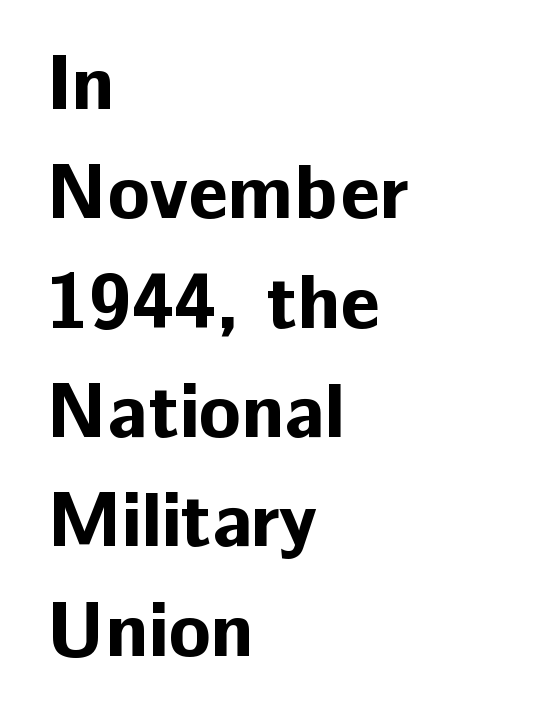
{"serif": "no", "italic": "no", "bold": "yes", "weight": "bold", "width": "normal", "stroke_contrast": "low", "x_height": "medium", "monospaced": "no", "underline": "no", "align": "left", "line_spacing": "normal", "line_spacing_ratio": 1.42, "letter_spacing": "normal", "letter_spacing_em": 0.0, "glyph_px": 77}
